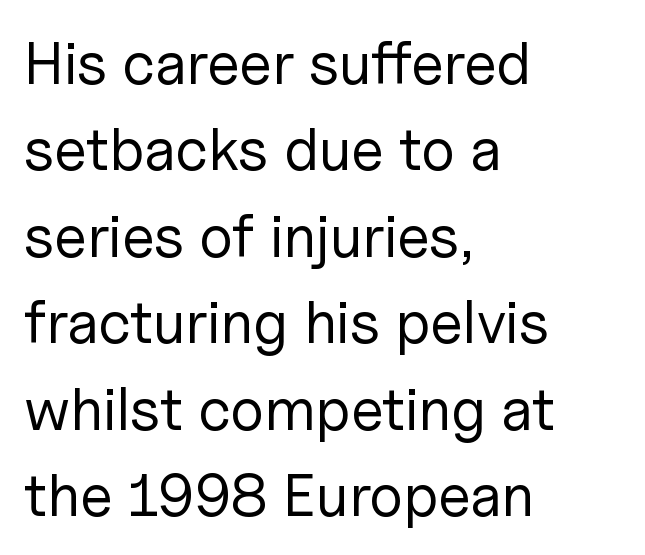
The passage shown is not bold in any degree. I'd call this a sans setting — the letters go barefoot. Notice how descenders clear the ascenders below comfortably — that's standard leading. Line starts are locked; line ends wander. The face used here is rendered with its standard letterfit.
